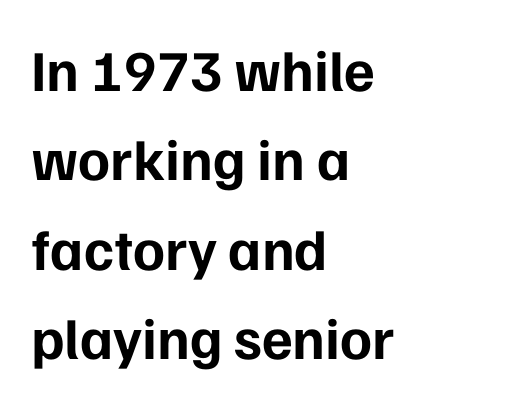
Q: Is the text bold? A: Yes.
Q: Is the text italic (slanted)? A: No, it is upright.
Q: Is the typeface a serif or a sans-serif typeface? A: Sans-serif.
Q: Is the text underlined? A: No.
Q: How is the paragraph aligned? A: Left-aligned.
Q: Is the spacing between letters normal or unusually wide? A: Normal.
Q: Is the spacing between lines tight, normal or loose? A: Normal.
Q: Width (condensed, normal, or wide)? A: Normal.
Q: Stroke contrast? A: Low.
Q: x-height? A: Medium.
Q: Monospaced? A: No.
